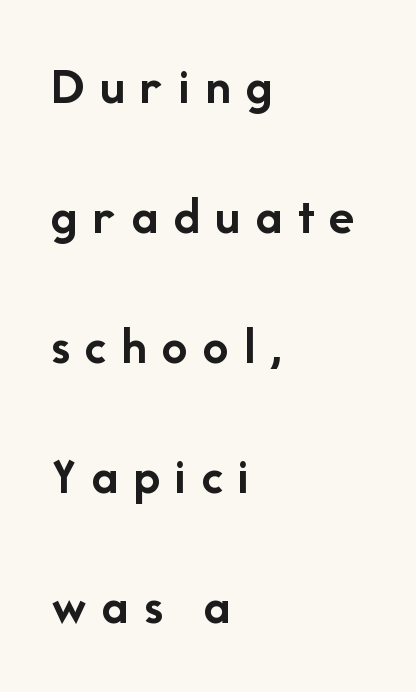
The image shows 52 px semibold sans-serif type, upright; set left-aligned, loose line spacing (2.5x), unusually wide letter spacing (+0.29 em), not underlined; low stroke contrast and a medium x-height.
